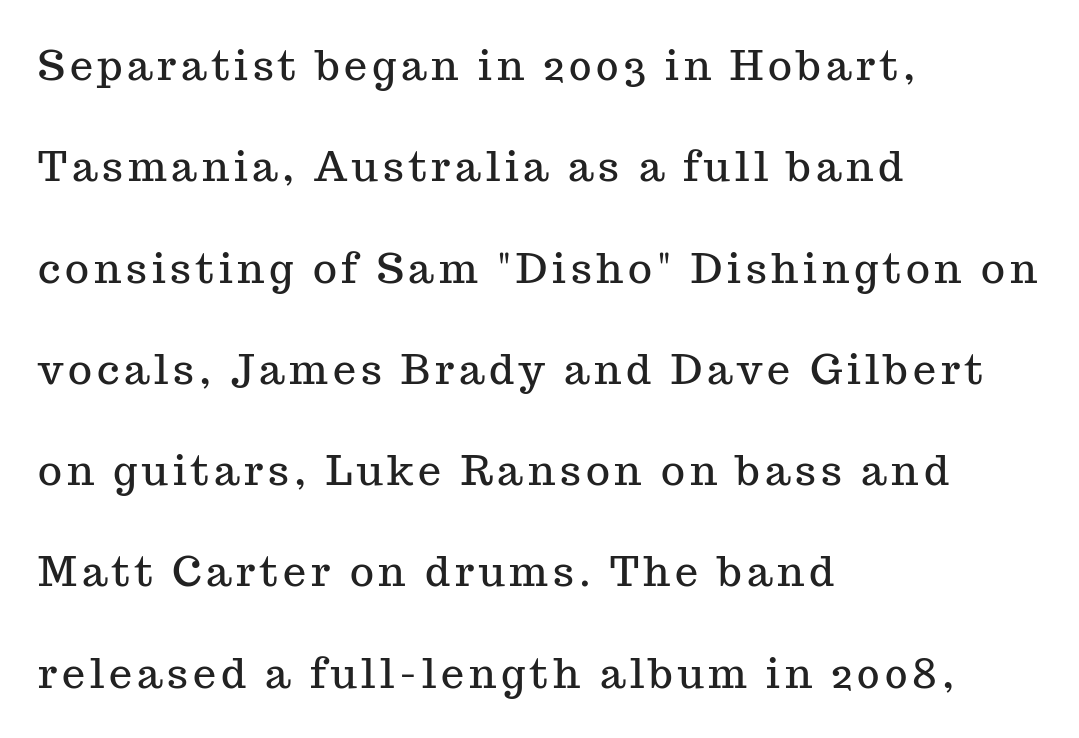
The image shows 41 px serif type, upright; set left-aligned, loose line spacing (2.47x), not underlined; medium stroke contrast and a medium x-height.
